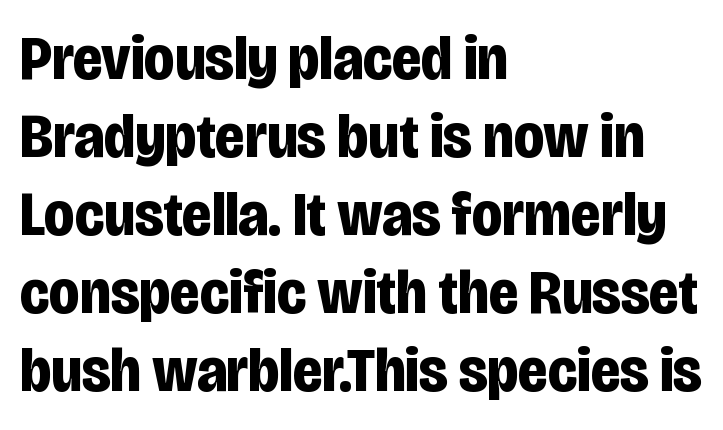
The image shows 63 px bold, condensed sans-serif type, upright; set left-aligned, line spacing 1.24x, normal letter spacing, not underlined; low stroke contrast and a large x-height.
